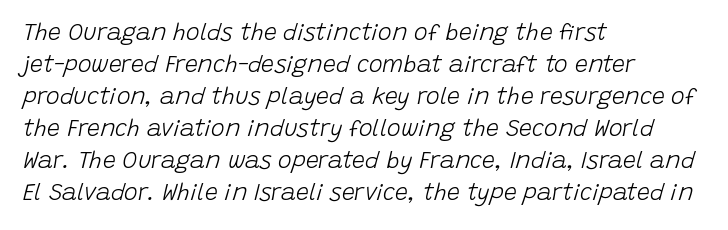
The image shows 23 px text type, italic (leaning right); set left-aligned, normal line spacing (1.39x), normal letter spacing, not underlined.
